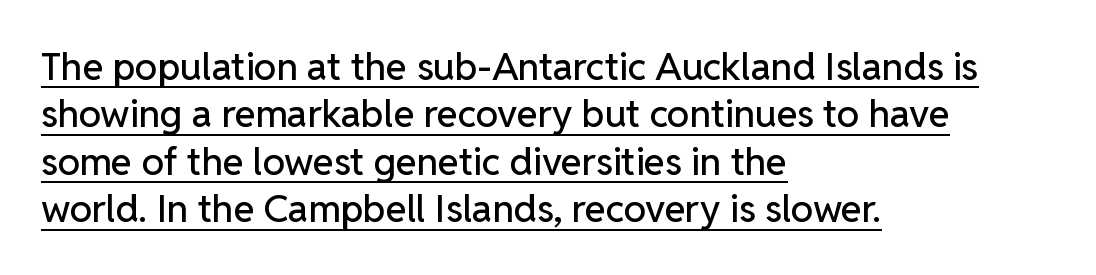
{"serif": "no", "italic": "no", "width": "normal", "stroke_contrast": "low", "x_height": "medium", "monospaced": "no", "underline": "yes", "align": "left", "line_spacing": "normal", "line_spacing_ratio": 1.25, "letter_spacing": "normal", "letter_spacing_em": 0.0, "glyph_px": 38}
